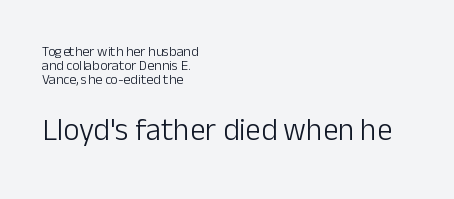
Q: Is the text bold? A: No.
Q: Is the text italic (slanted)? A: No, it is upright.
Q: Is the typeface a serif or a sans-serif typeface? A: Sans-serif.
Q: Is the text underlined? A: No.
Q: How is the paragraph aligned? A: Left-aligned.
Q: Is the spacing between letters normal or unusually wide? A: Normal.
Q: Is the spacing between lines tight, normal or loose? A: Tight.
Q: Which block of text is set in a larger size, the first (top) or the second (bottom)? A: The second (bottom) one.
Q: Width (condensed, normal, or wide)? A: Normal.
Q: Stroke contrast? A: Low.
Q: x-height? A: Medium.
Q: Monospaced? A: No.
